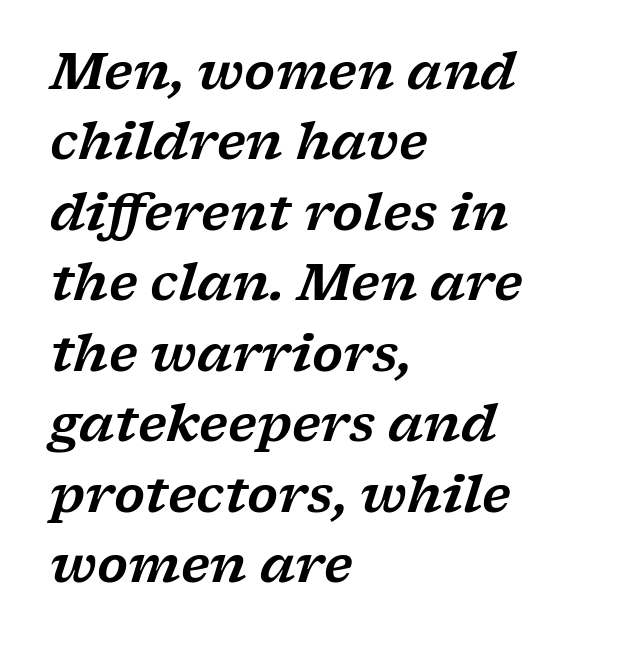
{"serif": "yes", "italic": "yes", "lean": "right", "slant_degrees": 17, "width": "wide", "stroke_contrast": "low", "x_height": "medium", "monospaced": "no", "underline": "no", "align": "left", "line_spacing": "normal", "line_spacing_ratio": 1.41, "letter_spacing": "normal", "letter_spacing_em": 0.0, "glyph_px": 50}
